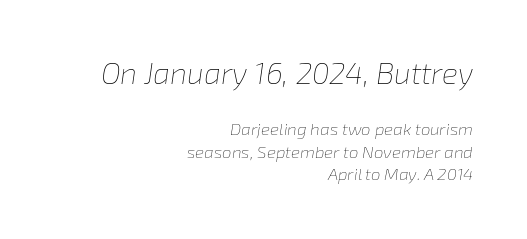
Q: Is the text bold? A: No.
Q: Is the text italic (slanted)? A: Yes, it leans right by about 8 degrees.
Q: Is the text underlined? A: No.
Q: How is the paragraph aligned? A: Right-aligned.
Q: Is the spacing between letters normal or unusually wide? A: Normal.
Q: Is the spacing between lines tight, normal or loose? A: Normal.
Q: Which block of text is set in a larger size, the first (top) or the second (bottom)? A: The first (top) one.
Q: Width (condensed, normal, or wide)? A: Normal.
Q: Stroke contrast? A: Low.
Q: x-height? A: Medium.
Q: Monospaced? A: No.
